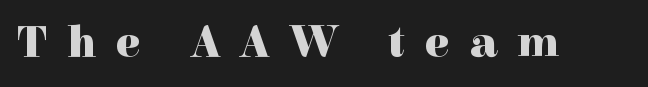
Heavy, bold letterforms. Letters rest on an invisible, unmarked baseline. Vertical strokes here are truly vertical. Note the varied advance widths — an 'i' is clearly narrower than an 'm'. Examine the stroke ends and you'll spot serifs. Spacing between characters has been opened up far beyond the box default.
